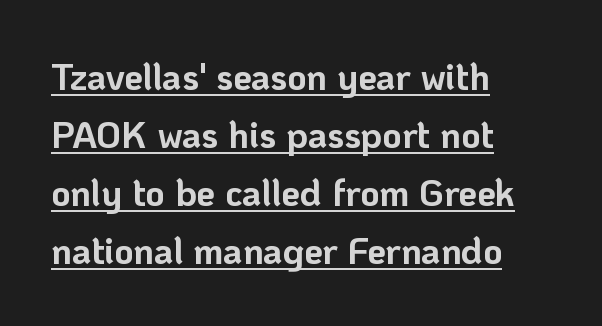
This rendering uses left alignment, leaving the right contour irregular. What kind of face is this? One without serifs — a sans. The gaps between neighbouring characters are ordinary and unremarkable. Bold? Absolutely — the strokes are thick and heavy. Nope, not italic — everything's standing straight. What decoration does the sample have? An underline.
